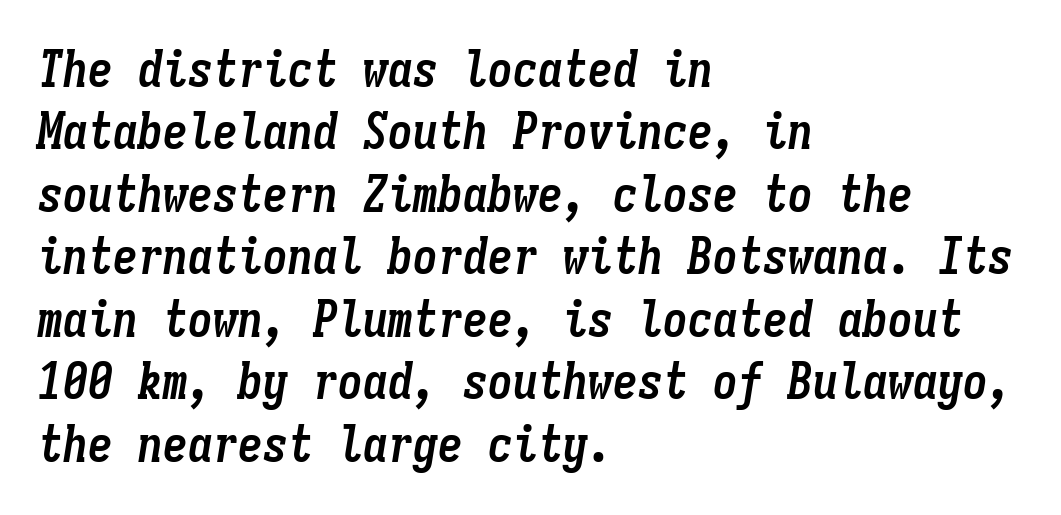
Q: Is the text bold? A: Yes.
Q: Is the text italic (slanted)? A: Yes, it leans right by about 9 degrees.
Q: Is the text underlined? A: No.
Q: How is the paragraph aligned? A: Left-aligned.
Q: Is the spacing between letters normal or unusually wide? A: Normal.
Q: Is the spacing between lines tight, normal or loose? A: Normal.
Q: Width (condensed, normal, or wide)? A: Condensed.
Q: Stroke contrast? A: Low.
Q: x-height? A: Medium.
Q: Monospaced? A: Yes.
